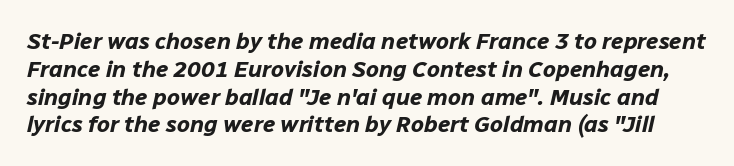
{"italic": "yes", "lean": "right", "slant_degrees": 12, "bold": "yes", "underline": "no", "line_spacing_ratio": 1.21, "letter_spacing": "normal", "letter_spacing_em": 0.0, "glyph_px": 23}
